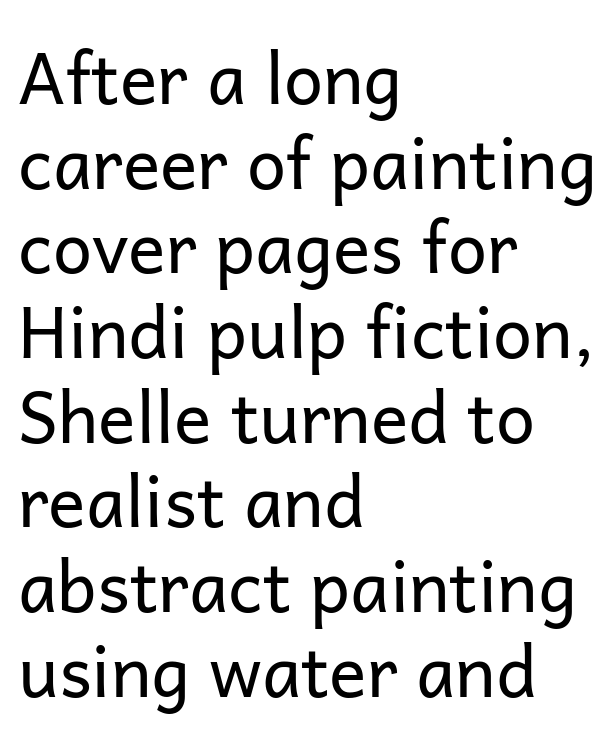
The font family rendered here belongs to the sans-serif group. The typography opts for an upright posture over an oblique one. Rule under the text: the space is simply empty. These glyphs show unthickened strokes, regular width or finer. These lines are rendered in a variable-pitch font.
